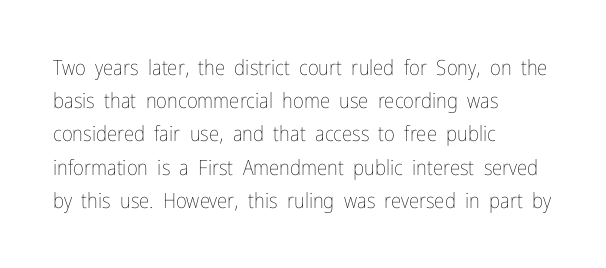
The face looks like a standard text weight, possibly lighter. Short and long lines alike share a common starting point at left. Vertically, the passage feels balanced, rows spaced as you'd expect. A bare baseline throughout the passage. Here the glyphs are tracked normally, forming tight word shapes.
